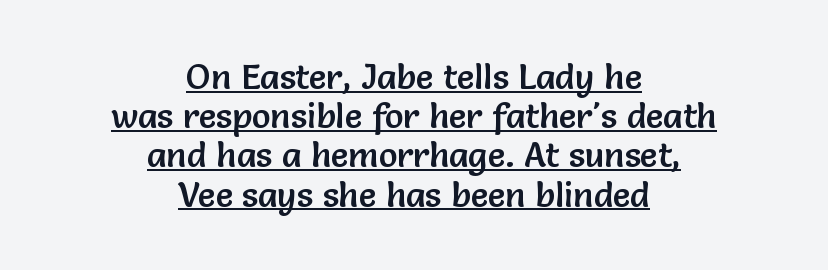
{"serif": "no", "italic": "no", "width": "normal", "stroke_contrast": "low", "x_height": "medium", "monospaced": "no", "underline": "yes", "align": "center", "line_spacing": "tight", "line_spacing_ratio": 1.12, "letter_spacing": "normal", "letter_spacing_em": 0.0, "glyph_px": 35}
